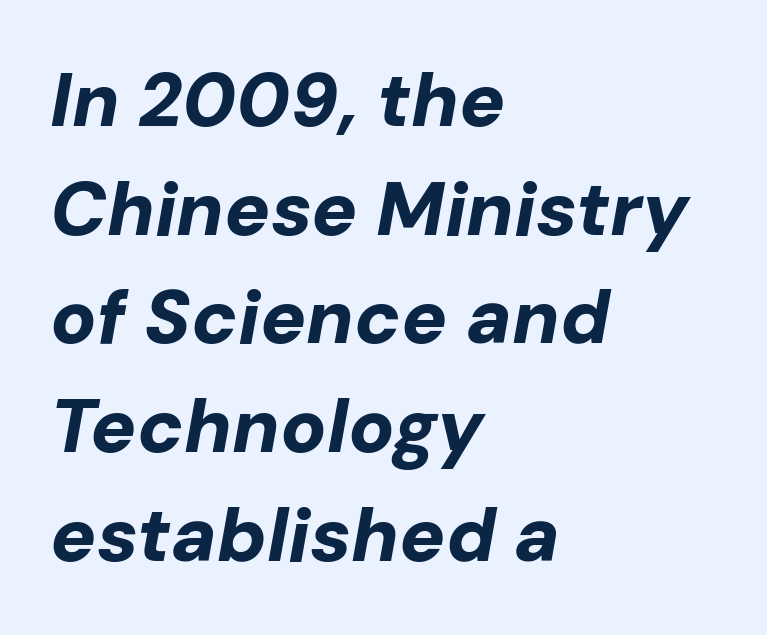
{"italic": "yes", "lean": "right", "slant_degrees": 10, "bold": "yes", "weight": "bold", "width": "normal", "stroke_contrast": "low", "x_height": "medium", "monospaced": "no", "underline": "no", "align": "left", "line_spacing": "normal", "line_spacing_ratio": 1.43, "letter_spacing": "normal", "letter_spacing_em": 0.0, "glyph_px": 76}
